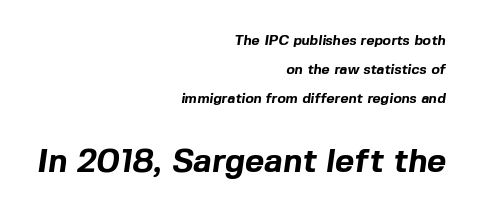
The image shows 33 px bold sans-serif type; set right-aligned, loose line spacing (2.07x), normal letter spacing, not underlined; the second (bottom) block is 2.36x larger; a medium x-height.
